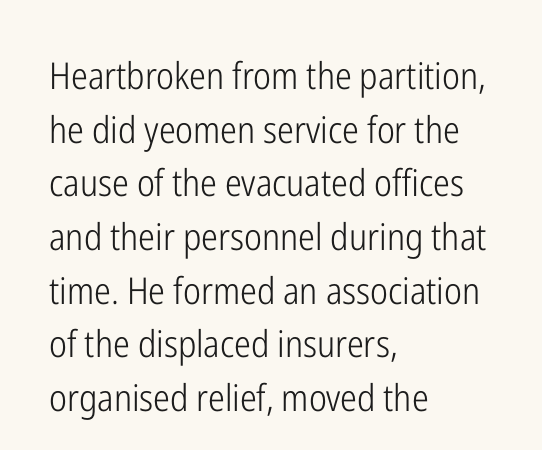
Q: Is the text bold? A: No.
Q: Is the text italic (slanted)? A: No, it is upright.
Q: Is the typeface a serif or a sans-serif typeface? A: Sans-serif.
Q: Is the text underlined? A: No.
Q: How is the paragraph aligned? A: Left-aligned.
Q: Is the spacing between letters normal or unusually wide? A: Normal.
Q: Is the spacing between lines tight, normal or loose? A: Normal.
Q: Width (condensed, normal, or wide)? A: Condensed.
Q: Stroke contrast? A: Low.
Q: x-height? A: Medium.
Q: Monospaced? A: No.
